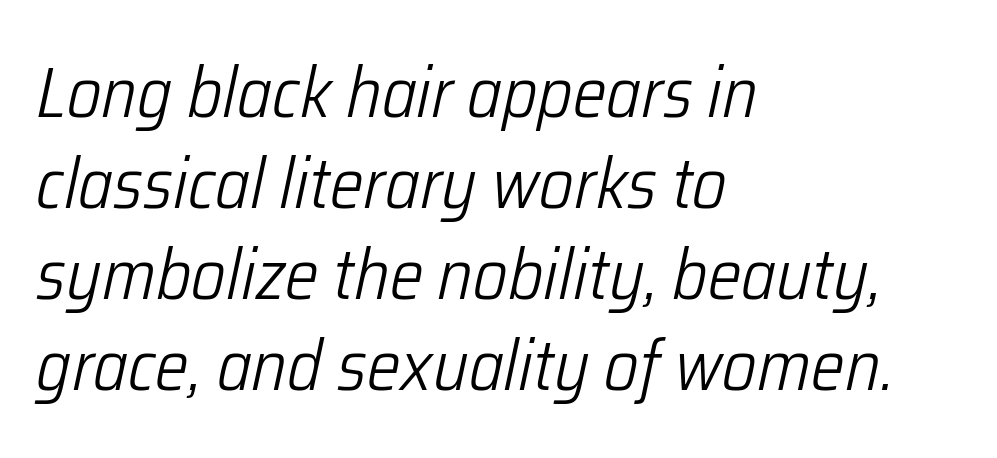
Q: Is the text bold? A: No.
Q: Is the text italic (slanted)? A: Yes, it leans right by about 12 degrees.
Q: Is the text underlined? A: No.
Q: How is the paragraph aligned? A: Left-aligned.
Q: Is the spacing between letters normal or unusually wide? A: Normal.
Q: Is the spacing between lines tight, normal or loose? A: Normal.
Q: Width (condensed, normal, or wide)? A: Condensed.
Q: Stroke contrast? A: Low.
Q: x-height? A: Medium.
Q: Monospaced? A: No.
